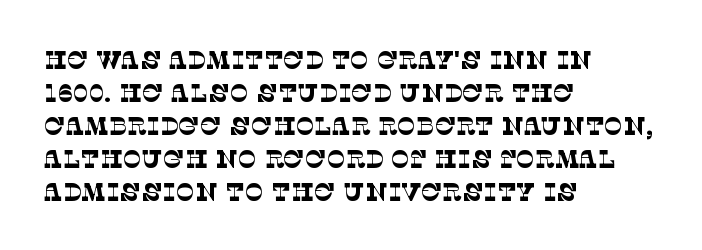
The image shows 25 px text type; set left-aligned, normal line spacing (1.32x), normal letter spacing, not underlined.
